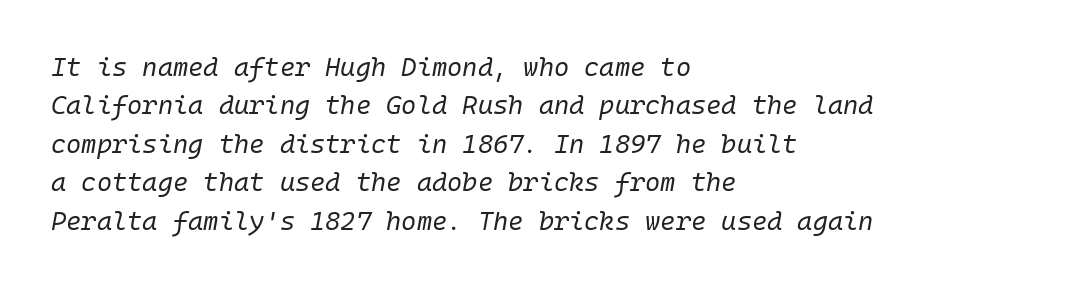
Q: Is the text bold? A: No.
Q: Is the text italic (slanted)? A: Yes, it leans right by about 10 degrees.
Q: Is the text underlined? A: No.
Q: How is the paragraph aligned? A: Left-aligned.
Q: Is the spacing between letters normal or unusually wide? A: Normal.
Q: Is the spacing between lines tight, normal or loose? A: Normal.
